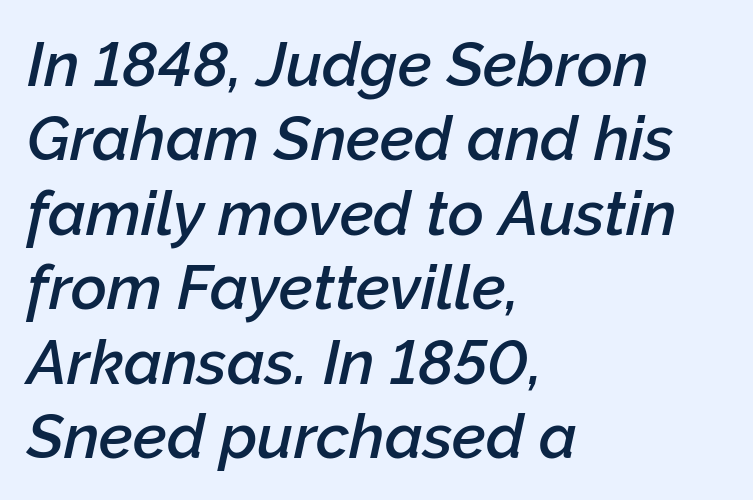
The image shows 62 px semibold type, italic (leaning right); set left-aligned, line spacing 1.2x, normal letter spacing, not underlined; low stroke contrast and a medium x-height.
